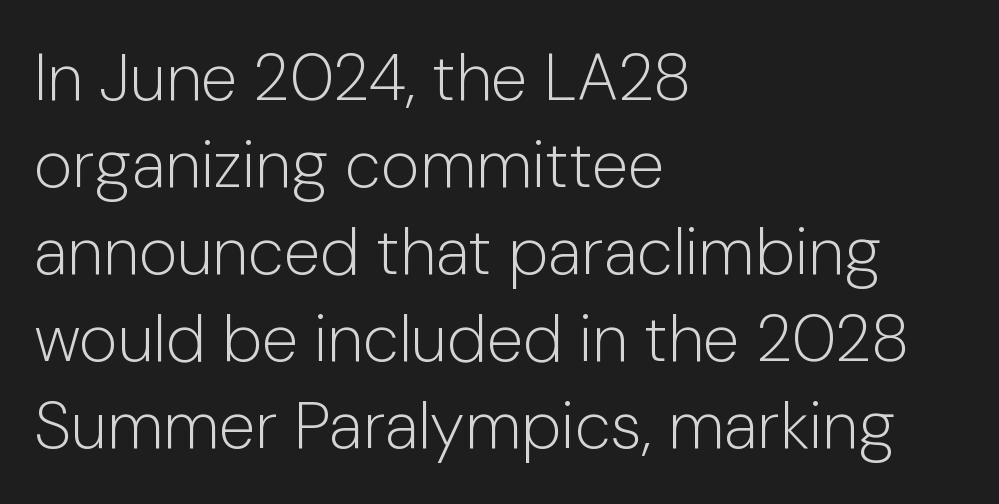
Q: Is the text bold? A: No.
Q: Is the text italic (slanted)? A: No, it is upright.
Q: Is the typeface a serif or a sans-serif typeface? A: Sans-serif.
Q: Is the text underlined? A: No.
Q: How is the paragraph aligned? A: Left-aligned.
Q: Is the spacing between letters normal or unusually wide? A: Normal.
Q: Is the spacing between lines tight, normal or loose? A: Normal.
Q: Width (condensed, normal, or wide)? A: Normal.
Q: Stroke contrast? A: Low.
Q: x-height? A: Medium.
Q: Monospaced? A: No.
